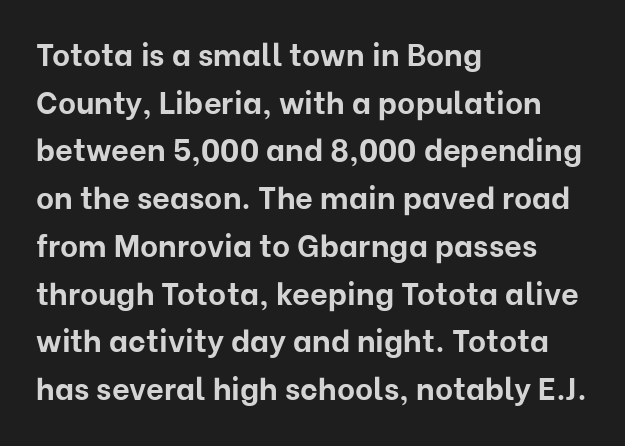
This is the regular roman posture of the typeface. Words float on clear page, feet unadorned. Honestly, the letter spacing is just normal — you wouldn't notice it. The ragged edge is on the right, which tells us the setting is flush left. Students, this is bold: see how much ink each stroke carries. This is sans-serif lettering, the kind often seen on screens and signage.
